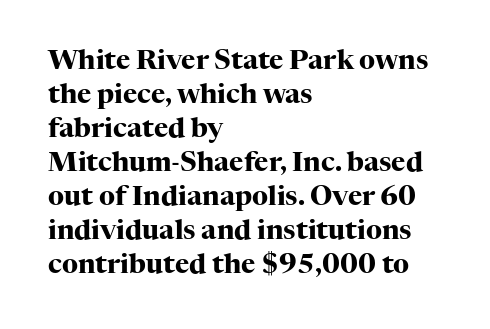
{"italic": "no", "bold": "yes", "underline": "no", "align": "left", "line_spacing": "normal", "line_spacing_ratio": 1.26, "letter_spacing": "normal", "letter_spacing_em": 0.0, "glyph_px": 27}
